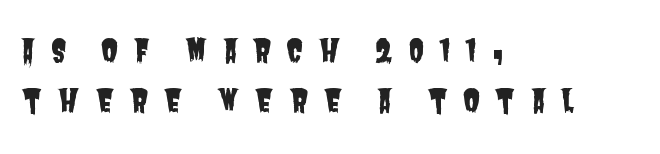
Q: Is the typeface a serif or a sans-serif typeface? A: Sans-serif.
Q: Is the text underlined? A: No.
Q: How is the paragraph aligned? A: Left-aligned.
Q: Is the spacing between letters normal or unusually wide? A: Unusually wide.
Q: Is the spacing between lines tight, normal or loose? A: Normal.
Q: Width (condensed, normal, or wide)? A: Condensed.
Q: Stroke contrast? A: Low.
Q: x-height? A: Large.
Q: Monospaced? A: No.
